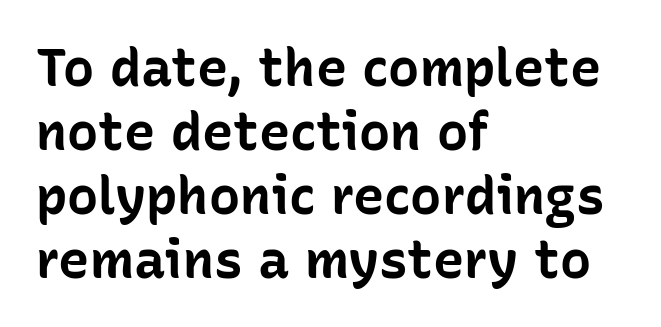
{"serif": "no", "italic": "no", "bold": "yes", "weight": "bold", "width": "normal", "stroke_contrast": "low", "x_height": "medium", "monospaced": "no", "underline": "no", "align": "left", "line_spacing_ratio": 1.23, "letter_spacing": "normal", "letter_spacing_em": 0.0, "glyph_px": 52}
